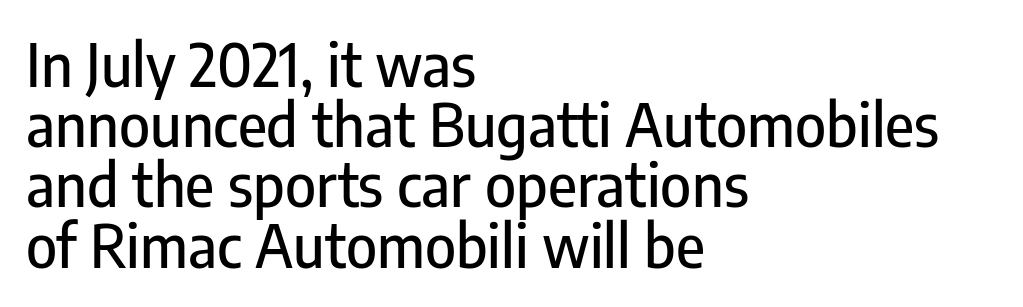
{"serif": "no", "italic": "no", "width": "condensed", "stroke_contrast": "low", "x_height": "medium", "monospaced": "no", "underline": "no", "align": "left", "line_spacing": "tight", "line_spacing_ratio": 1.02, "letter_spacing": "normal", "letter_spacing_em": 0.0, "glyph_px": 59}
